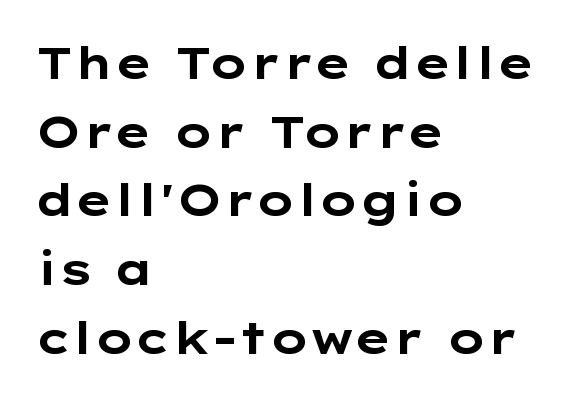
Q: Is the text bold? A: Yes.
Q: Is the text italic (slanted)? A: No, it is upright.
Q: Is the typeface a serif or a sans-serif typeface? A: Sans-serif.
Q: Is the text underlined? A: No.
Q: How is the paragraph aligned? A: Left-aligned.
Q: Is the spacing between letters normal or unusually wide? A: Normal.
Q: Is the spacing between lines tight, normal or loose? A: Normal.
Q: Width (condensed, normal, or wide)? A: Wide.
Q: Stroke contrast? A: Low.
Q: x-height? A: Medium.
Q: Monospaced? A: No.
